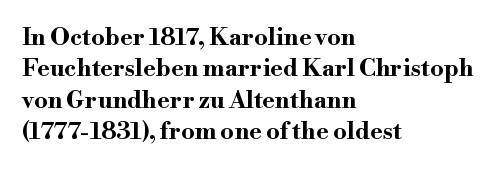
The image shows 24 px bold type, upright; set left-aligned, normal line spacing (1.31x), normal letter spacing, not underlined.
